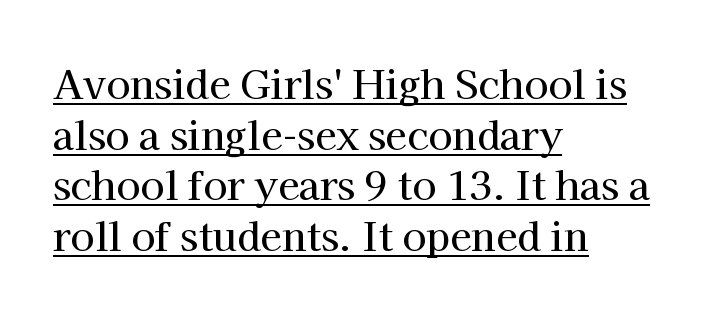
Character widths vary here, with narrow letters taking less room than wide ones. Every character sits straight up, as roman type does. A typesetter would call this leading conventional body-copy spacing. Characters follow at the spacing the type designer built in. These characters rest on top of a visible drawn line.
